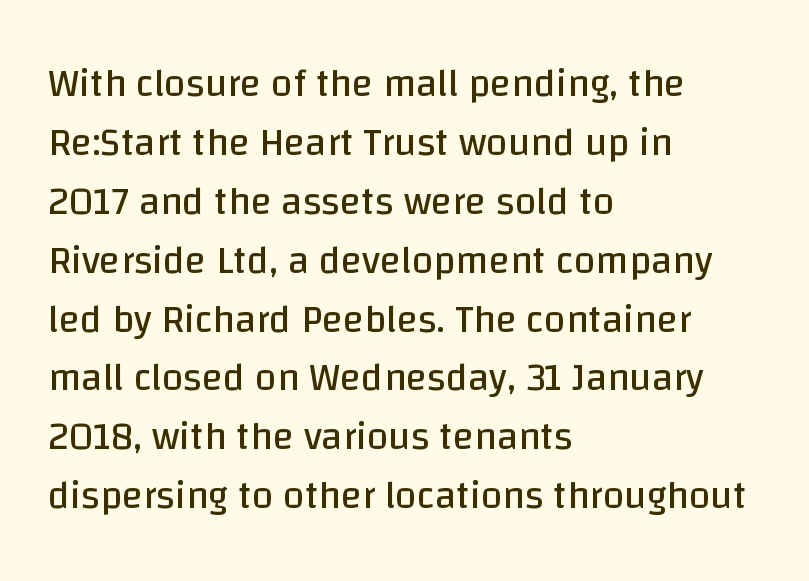
The image shows 39 px regular-weight sans-serif type, upright; set left-aligned, normal line spacing (1.51x), normal letter spacing, not underlined; low stroke contrast and a large x-height.
